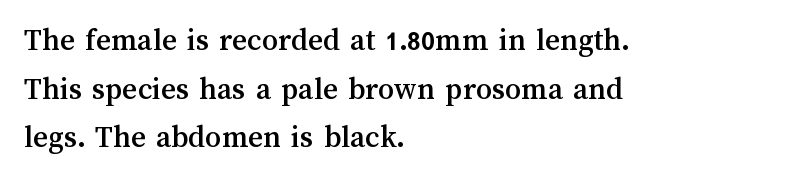
Is there any slant? The stems are plumb. The area under the type is left untouched. How are the letters spaced? Ordinarily, with no added tracking. A typesetter would call this proportional, since set widths differ per character. Regular leading. Left-aligned paragraph, ragged on the right.
